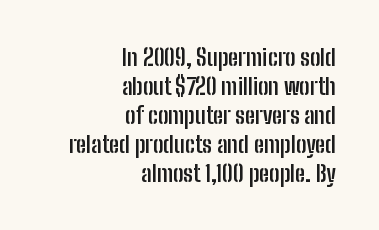
Vertically, the passage feels balanced, rows spaced as you'd expect. Emphasis by weight is at full strength: bold. Spacing between characters is what you'd get straight out of the box. Reading down the block, your eye finds every line finishing at a fixed right position. Nope, not italic — everything's standing straight.
